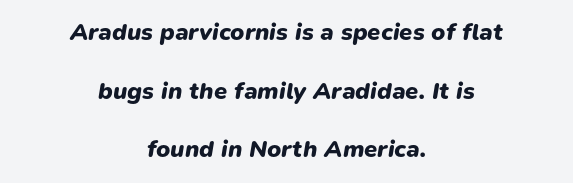
{"italic": "yes", "lean": "right", "slant_degrees": 9, "bold": "yes", "underline": "no", "align": "center", "line_spacing": "loose", "line_spacing_ratio": 2.44, "letter_spacing": "normal", "letter_spacing_em": 0.0, "glyph_px": 24}
